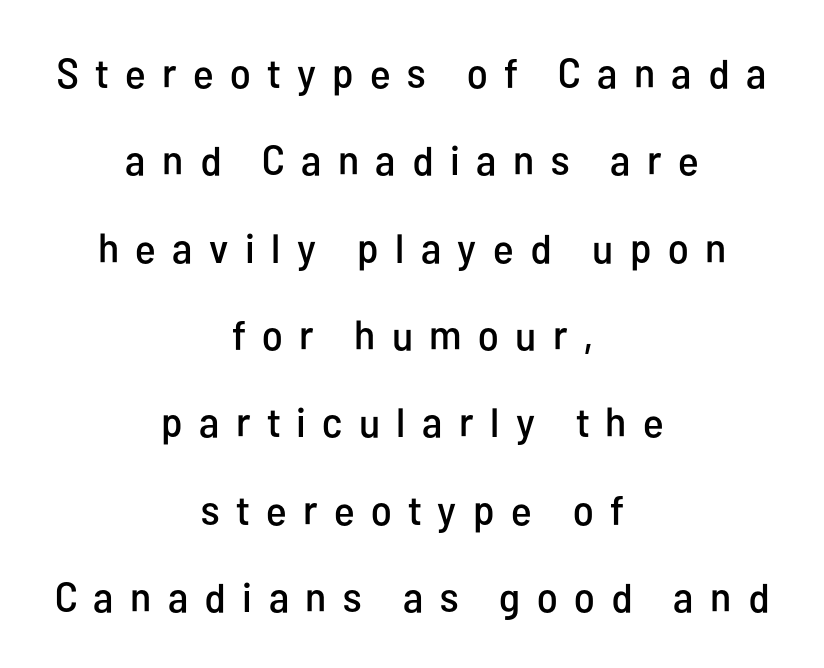
{"serif": "no", "italic": "no", "width": "condensed", "stroke_contrast": "low", "x_height": "medium", "monospaced": "no", "underline": "no", "align": "center", "line_spacing": "loose", "line_spacing_ratio": 2.13, "letter_spacing": "wide", "letter_spacing_em": 0.4, "glyph_px": 41}
